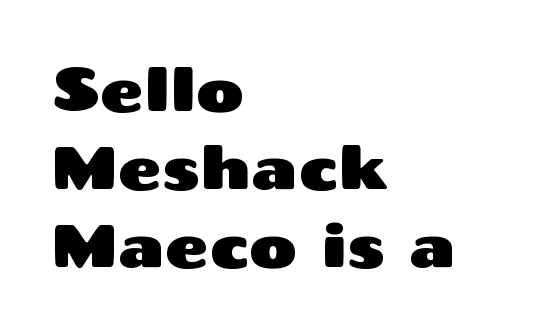
Every character sits straight up, as roman type does. Each letter keeps its own natural width here, so spacing adapts to shape. This rendering uses left alignment, leaving the right contour irregular. Each row of text sits above clean, open space. No extra tracking has been applied to these lines. The type family on display is of the sans-serif kind.
